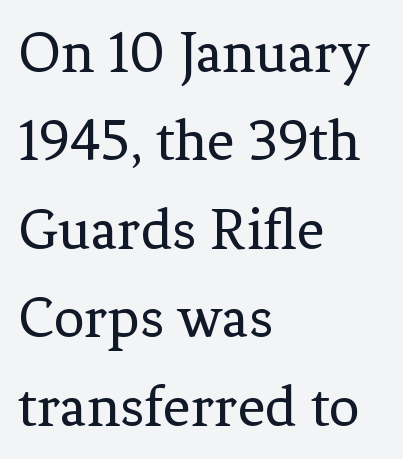
Here the glyphs are tracked normally, forming tight word shapes. What's the leading like? Ordinary, nothing unusual. When letters stand straight like this, we call the style roman or upright. The weight tops out at a normal text grade. Note: serifs present on the glyphs.
